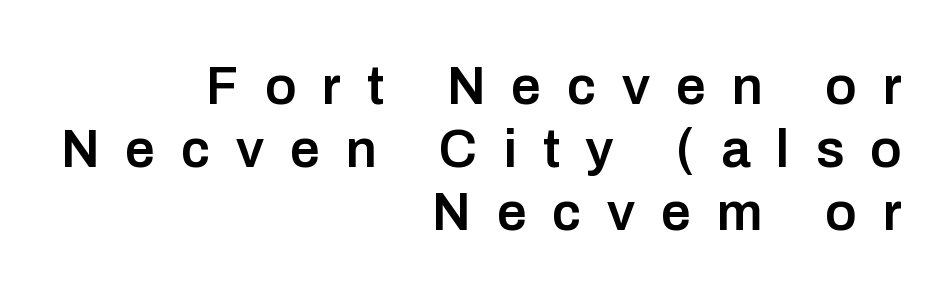
The image shows 53 px semibold sans-serif type, upright; set right-aligned, line spacing 1.19x, unusually wide letter spacing (+0.49 em), not underlined; low stroke contrast and a medium x-height.
